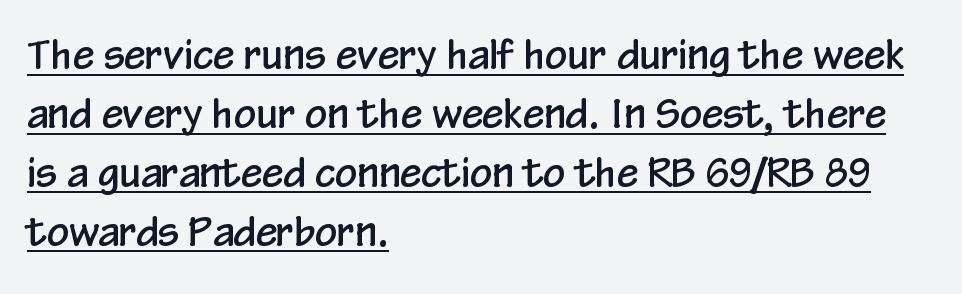
The image shows 39 px condensed sans-serif type, upright; set left-aligned, normal line spacing (1.51x), normal letter spacing, underlined; low stroke contrast and a medium x-height.
